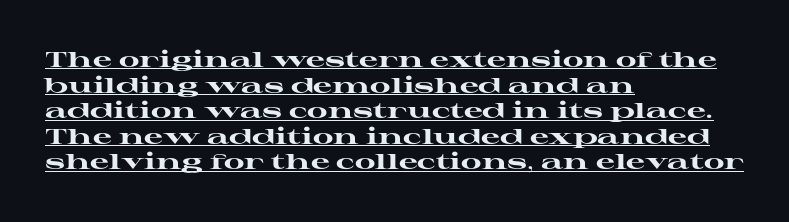
The image shows 21 px bold type, upright; set left-aligned, line spacing 1.22x, normal letter spacing, underlined.
